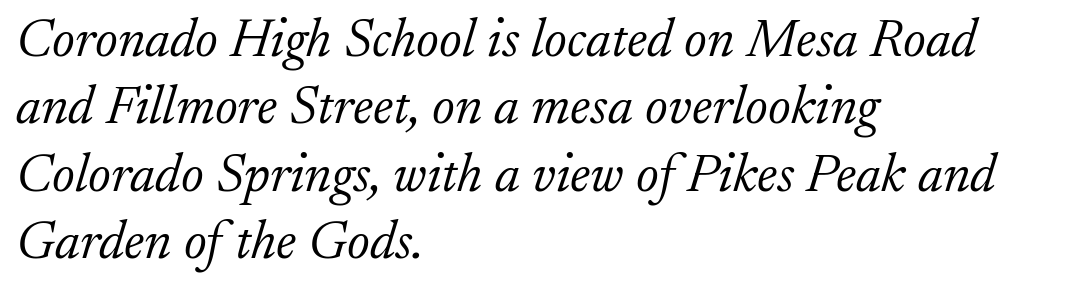
Q: Is the text bold? A: No.
Q: Is the text italic (slanted)? A: Yes, it leans right by about 17 degrees.
Q: Is the typeface a serif or a sans-serif typeface? A: Serif.
Q: Is the text underlined? A: No.
Q: How is the paragraph aligned? A: Left-aligned.
Q: Is the spacing between letters normal or unusually wide? A: Normal.
Q: Is the spacing between lines tight, normal or loose? A: Normal.
Q: Width (condensed, normal, or wide)? A: Normal.
Q: Stroke contrast? A: Low.
Q: x-height? A: Small.
Q: Monospaced? A: No.
